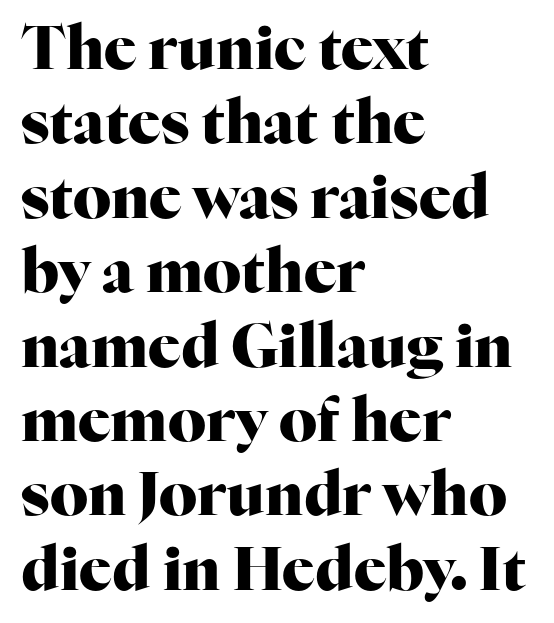
Stroke terminals: seriffed. This sample has the flowing, uneven cadence of proportional lettering. Unlike italic type, these characters show no tilt at all. The zone under the glyphs is completely vacant. Plenty of ink on the page — the face is bold. Honestly, the letter spacing is just normal — you wouldn't notice it.
